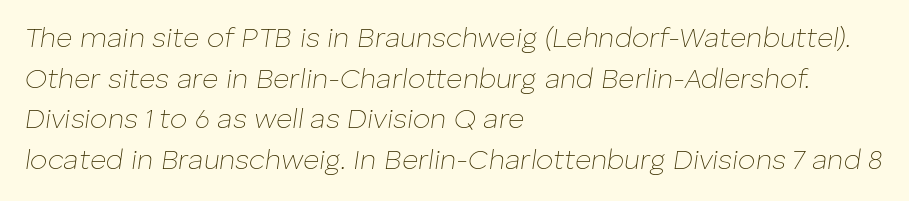
This sample has the flowing, uneven cadence of proportional lettering. Counters stay open thanks to moderate or lighter strokes. If you drew a line through each stem, it would be angled. Descenders are the only things crossing below the line. The leading is moderate, giving the passage an even texture.
